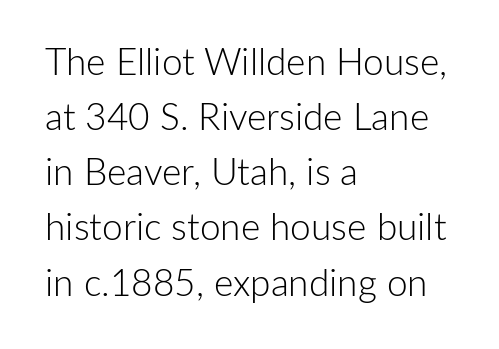
If you drew a ruler down the left edge, every line would touch it. Tracking here is standard; glyphs follow each other at the usual distance. Is there any slant? The stems are plumb. If you measured baseline to baseline, you'd find a middling distance.
